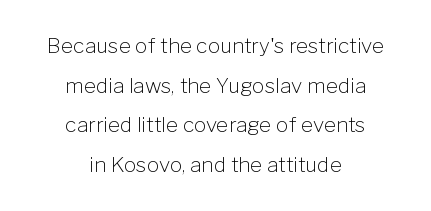
The image shows 21 px text type, upright; set centered, line spacing 1.89x, normal letter spacing, not underlined.
